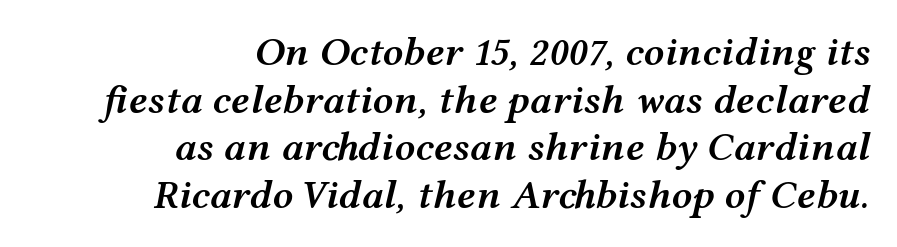
{"italic": "yes", "lean": "right", "slant_degrees": 12, "bold": "semi", "weight": "semibold", "width": "wide", "stroke_contrast": "medium", "x_height": "medium", "monospaced": "no", "underline": "no", "align": "right", "line_spacing_ratio": 1.16, "letter_spacing": "normal", "letter_spacing_em": 0.0, "glyph_px": 41}
